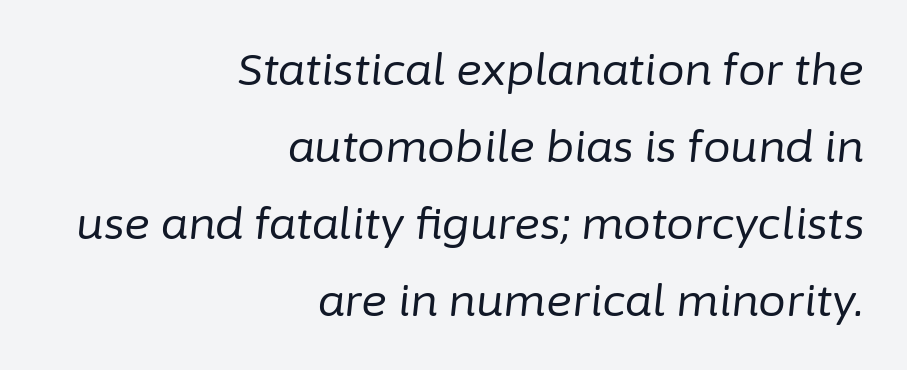
{"italic": "yes", "lean": "right", "slant_degrees": 6, "bold": "no", "weight": "regular", "width": "normal", "stroke_contrast": "low", "x_height": "medium", "monospaced": "no", "underline": "no", "align": "right", "line_spacing_ratio": 1.75, "letter_spacing": "normal", "letter_spacing_em": 0.0, "glyph_px": 44}
